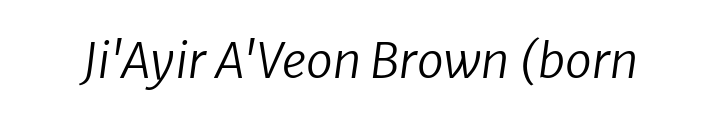
{"italic": "yes", "lean": "right", "slant_degrees": 8, "bold": "no", "weight": "regular", "width": "normal", "stroke_contrast": "low", "x_height": "medium", "monospaced": "no", "underline": "no", "letter_spacing": "normal", "letter_spacing_em": 0.0, "glyph_px": 48}
